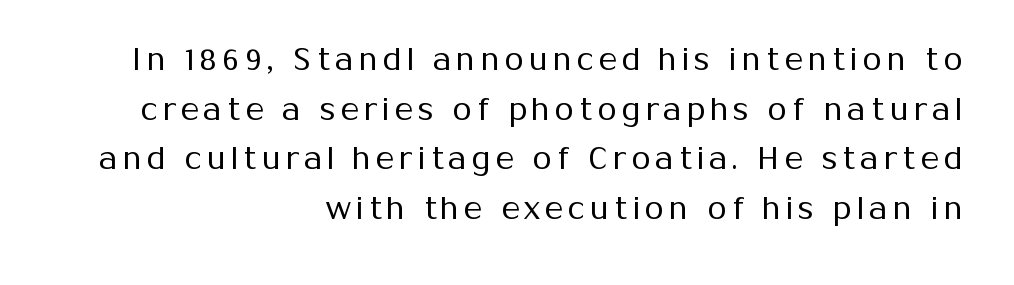
The image shows 31 px regular-weight sans-serif type, upright; set right-aligned, normal line spacing (1.6x), not underlined; medium stroke contrast and a medium x-height.
